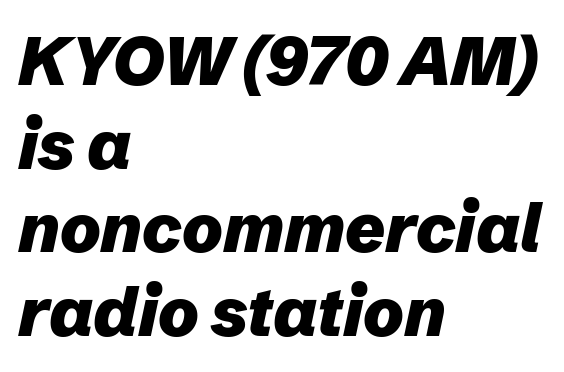
Q: Is the text bold? A: Yes.
Q: Is the text italic (slanted)? A: Yes, it leans right by about 12 degrees.
Q: Is the text underlined? A: No.
Q: How is the paragraph aligned? A: Left-aligned.
Q: Is the spacing between letters normal or unusually wide? A: Normal.
Q: Width (condensed, normal, or wide)? A: Normal.
Q: Stroke contrast? A: Low.
Q: x-height? A: Medium.
Q: Monospaced? A: No.
